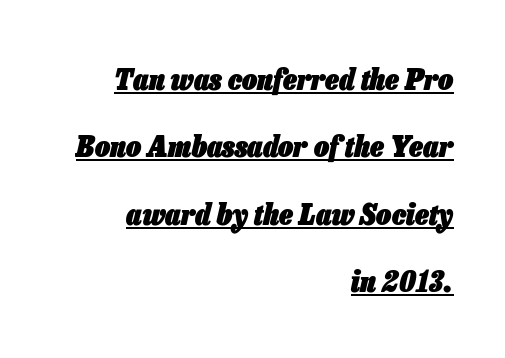
Each letter keeps its own natural width here, so spacing adapts to shape. These lines are set flush right with a ragged left edge. A full-strength bold gives these letters their thick strokes. Widely set lines give the paragraph a tall, airy silhouette. Decoration check: the copy is underlined.
